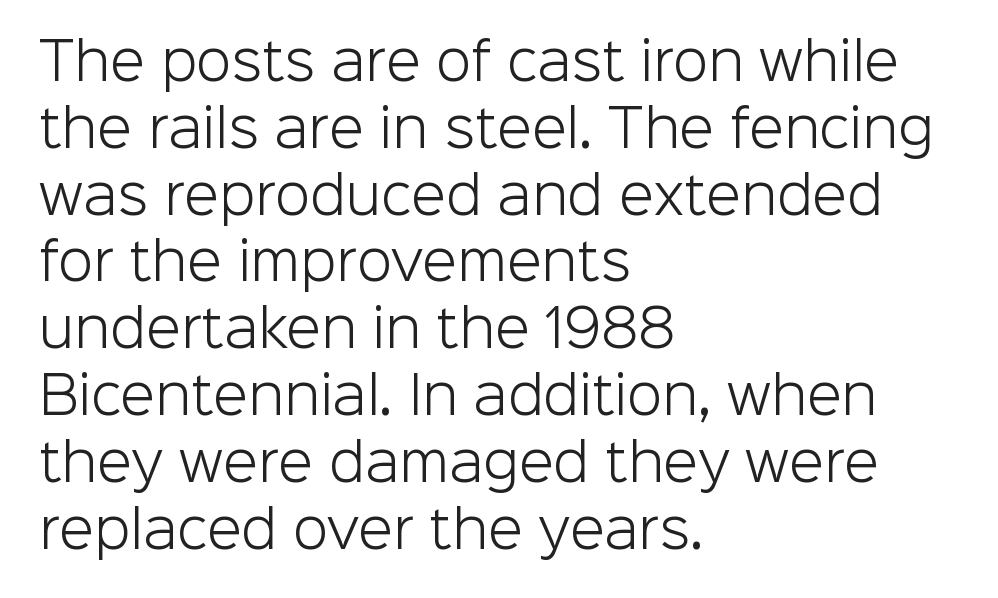
{"serif": "no", "italic": "no", "bold": "no", "weight": "light", "width": "normal", "stroke_contrast": "low", "x_height": "medium", "monospaced": "no", "underline": "no", "align": "left", "line_spacing": "normal", "line_spacing_ratio": 1.31, "letter_spacing": "normal", "letter_spacing_em": 0.0, "glyph_px": 51}
